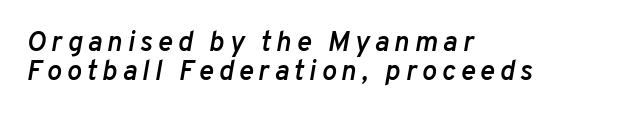
Each line starts at the same left margin while the right side varies. Tall strokes in this sample are angled rather than plumb. Letters rest on an invisible, unmarked baseline. A bit beefed up — I'd call it semibold rather than bold. Baseline-to-baseline distance is barely more than the letter height.
